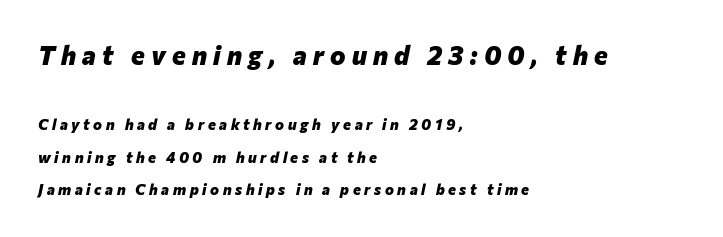
Unmarked baselines from the first word to the last. Which of the two is more prominent by size? The first, at the top. The rendering anchors every line to the left-hand side. The face used here has the dense, thick strokes of a bold. Between one letter and the next there's a generous, obvious gap.
